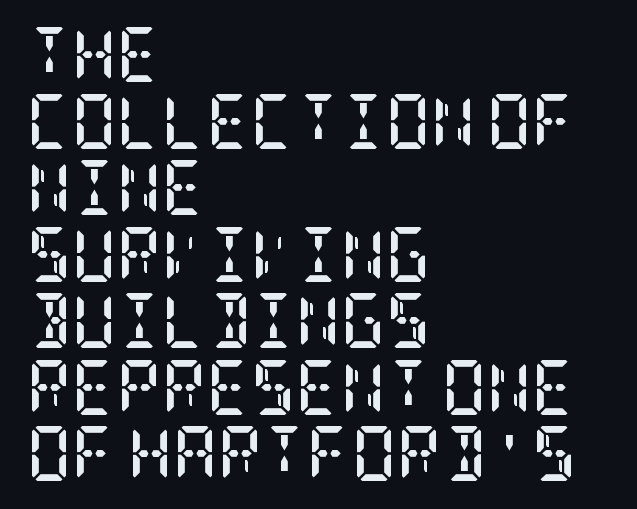
{"serif": "yes", "italic": "no", "bold": "yes", "weight": "semibold", "width": "condensed", "stroke_contrast": "low", "x_height": "large", "underline": "no", "align": "left", "line_spacing_ratio": 1.21, "letter_spacing": "normal", "letter_spacing_em": 0.0, "glyph_px": 55}
